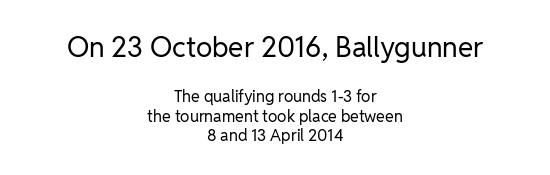
Think of a printed novel: that variable character pitch is what you see here. The composition opens big and finishes small. A clean baseline with only descenders dipping below it. Alignment: centered. Is the type heavy? It reads as light-to-regular instead. The letters stand straight up with perfectly vertical stems.
